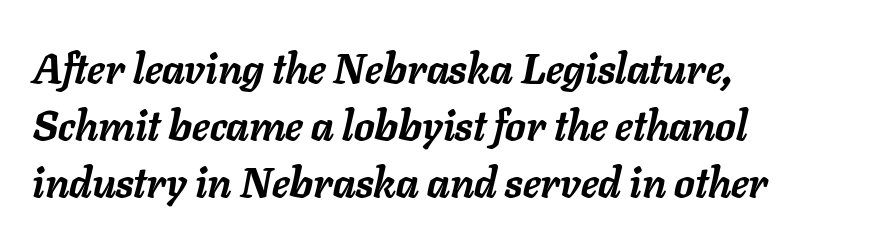
{"italic": "yes", "lean": "right", "slant_degrees": 11, "bold": "yes", "weight": "semibold", "width": "normal", "stroke_contrast": "low", "x_height": "medium", "monospaced": "no", "underline": "no", "align": "left", "line_spacing": "normal", "line_spacing_ratio": 1.39, "letter_spacing": "normal", "letter_spacing_em": 0.0, "glyph_px": 41}
